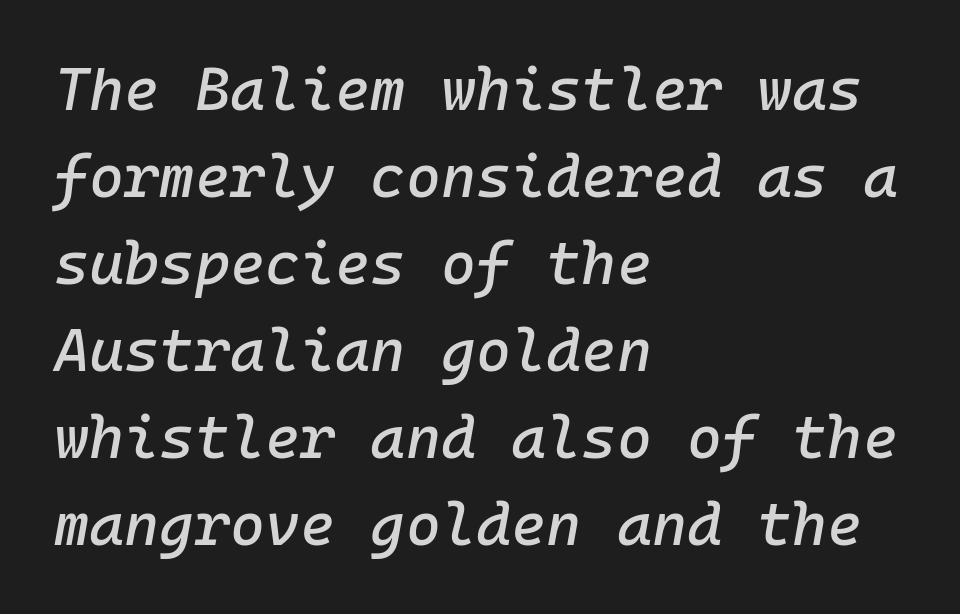
Q: Is the text italic (slanted)? A: Yes, it leans right by about 10 degrees.
Q: Is the text underlined? A: No.
Q: How is the paragraph aligned? A: Left-aligned.
Q: Is the spacing between letters normal or unusually wide? A: Normal.
Q: Is the spacing between lines tight, normal or loose? A: Normal.
Q: Width (condensed, normal, or wide)? A: Normal.
Q: Stroke contrast? A: Low.
Q: x-height? A: Medium.
Q: Monospaced? A: Yes.
